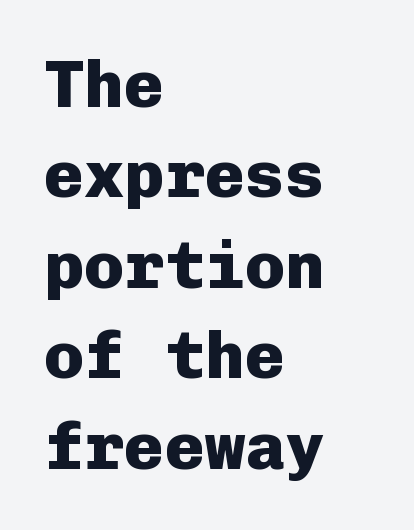
The letters carry no serifs — their stems end cleanly without finishing strokes. This is the regular roman posture of the typeface. These lines are set flush left with a ragged right edge. Notice how descenders clear the ascenders below comfortably — that's standard leading.
